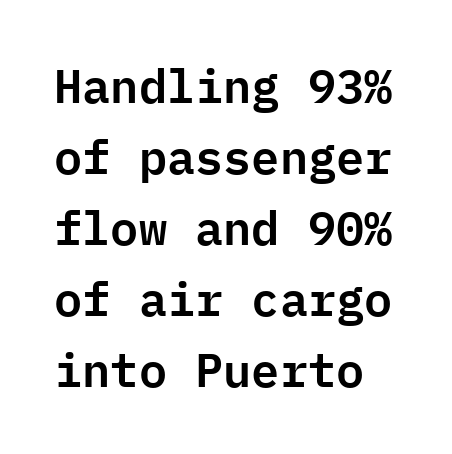
Q: Is the text italic (slanted)? A: No, it is upright.
Q: Is the typeface a serif or a sans-serif typeface? A: Sans-serif.
Q: Is the text underlined? A: No.
Q: Is the spacing between letters normal or unusually wide? A: Normal.
Q: Is the spacing between lines tight, normal or loose? A: Normal.
Q: Width (condensed, normal, or wide)? A: Normal.
Q: Stroke contrast? A: Low.
Q: x-height? A: Medium.
Q: Monospaced? A: Yes.
